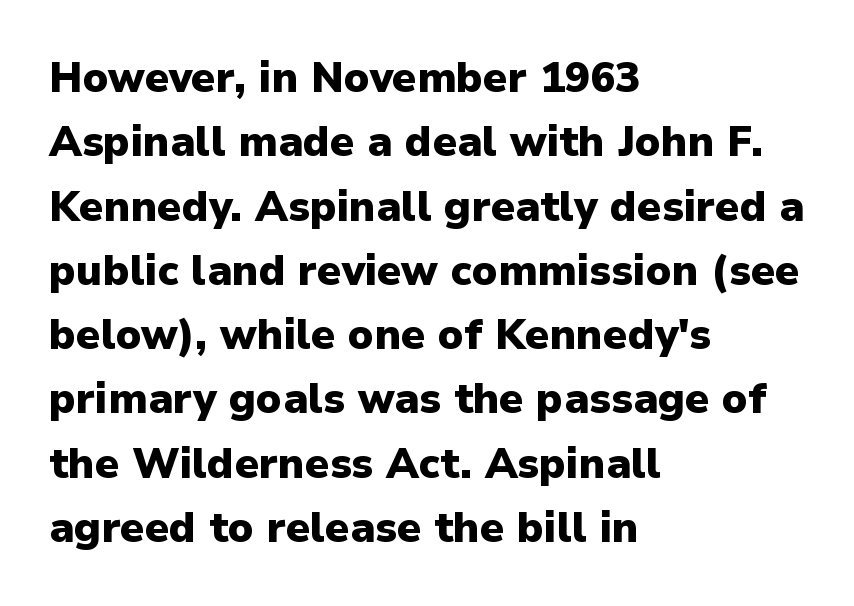
{"serif": "no", "italic": "no", "bold": "yes", "weight": "heavy", "width": "normal", "stroke_contrast": "low", "x_height": "medium", "monospaced": "no", "underline": "no", "align": "left", "line_spacing": "normal", "line_spacing_ratio": 1.53, "letter_spacing": "normal", "letter_spacing_em": 0.0, "glyph_px": 42}
